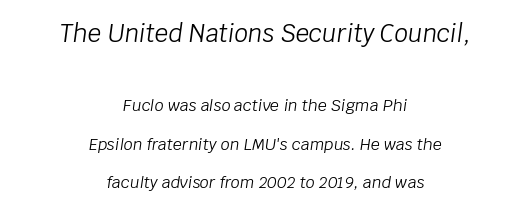
{"italic": "yes", "lean": "right", "slant_degrees": 8, "bold": "no", "underline": "no", "align": "center", "line_spacing": "loose", "line_spacing_ratio": 2.41, "letter_spacing": "normal", "letter_spacing_em": 0.0, "larger_block": "first", "size_ratio": 1.5, "glyph_px": 24}
